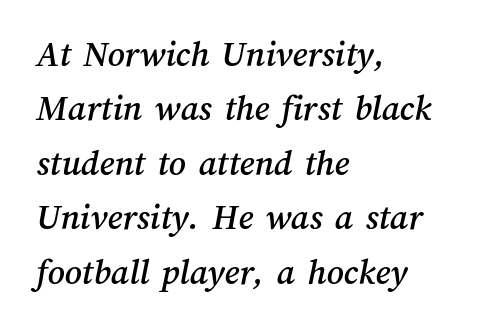
The image shows 37 px text type; set left-aligned, normal line spacing (1.47x), normal letter spacing, not underlined; medium stroke contrast and a medium x-height.
